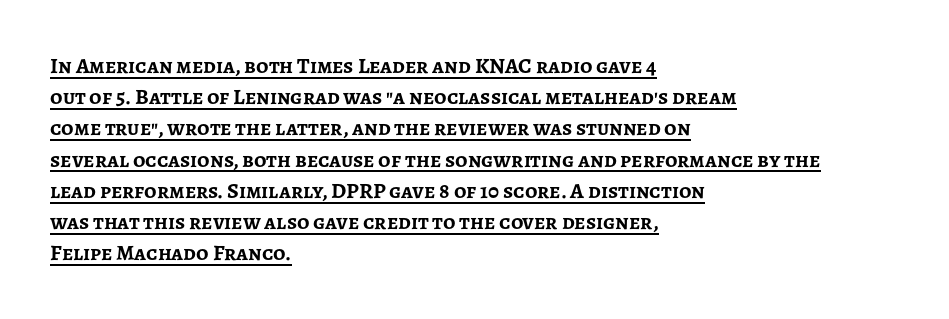
The image shows 22 px bold type, upright; set left-aligned, normal line spacing (1.42x), normal letter spacing, underlined.
